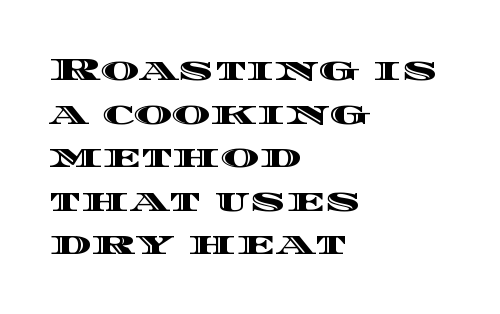
The image shows 33 px wide type, upright; set left-aligned, normal line spacing (1.32x), normal letter spacing, not underlined; a large x-height.
